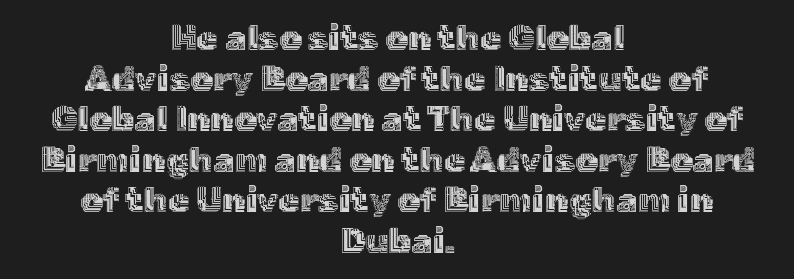
Lines of text with bare space underneath. The rendering positions every line midway between the sides. How are the letters spaced? Ordinarily, with no added tracking. In terms of posture, this sample is upright. This sample has the flowing, uneven cadence of proportional lettering.
